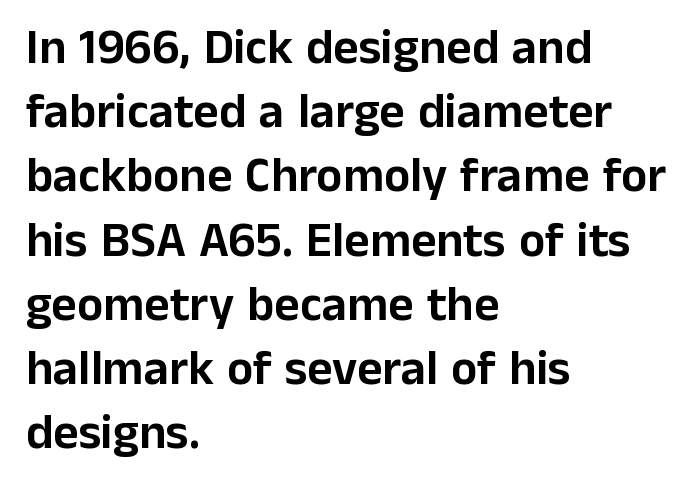
{"serif": "no", "italic": "no", "width": "normal", "stroke_contrast": "low", "x_height": "medium", "monospaced": "no", "underline": "no", "align": "left", "line_spacing": "normal", "line_spacing_ratio": 1.31, "letter_spacing": "normal", "letter_spacing_em": 0.0, "glyph_px": 49}
